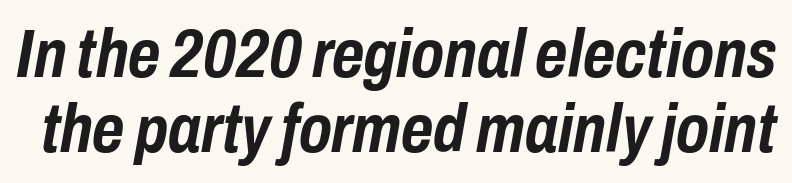
Proportional: the letters do not fall into vertical columns. Reading down the column, the eye jumps only a short way to each next line. Heavy, bold letterforms. Check the space under the baseline: it is left empty.
